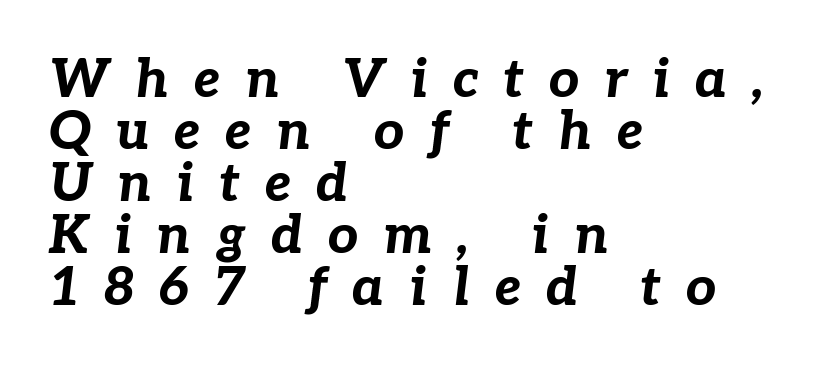
Is the type bold? Yes — the strokes are clearly thick and heavy. If you drew a line through each stem, it would be angled. The space directly below the letters is spotless. Cramped leading.
